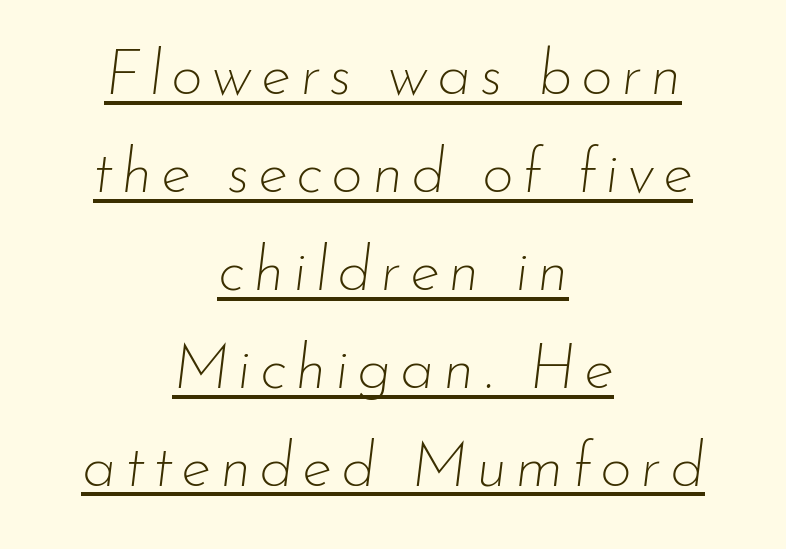
Q: Is the text bold? A: No.
Q: Is the text italic (slanted)? A: Yes, it leans right by about 7 degrees.
Q: Is the text underlined? A: Yes.
Q: How is the paragraph aligned? A: Centered.
Q: Is the spacing between lines tight, normal or loose? A: Normal.
Q: Width (condensed, normal, or wide)? A: Normal.
Q: Stroke contrast? A: Low.
Q: x-height? A: Small.
Q: Monospaced? A: No.
